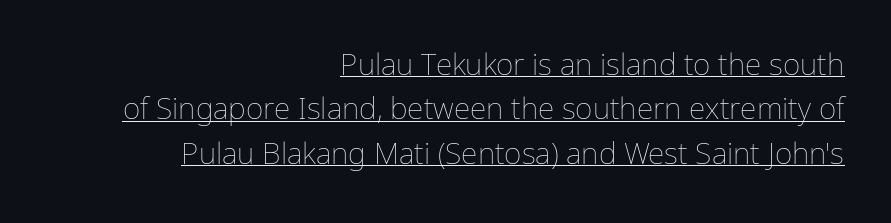
Q: Is the text bold? A: No.
Q: Is the text italic (slanted)? A: No, it is upright.
Q: Is the text underlined? A: Yes.
Q: How is the paragraph aligned? A: Right-aligned.
Q: Is the spacing between letters normal or unusually wide? A: Normal.
Q: Is the spacing between lines tight, normal or loose? A: Normal.
Q: Width (condensed, normal, or wide)? A: Normal.
Q: Stroke contrast? A: Low.
Q: x-height? A: Medium.
Q: Monospaced? A: No.
